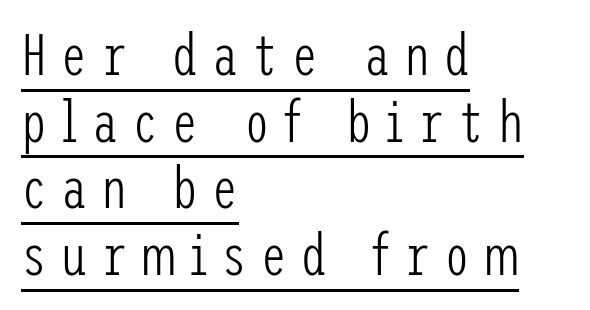
Each word looks stretched out because of the extra space between its letters. Check the space under the baseline: a stroke is drawn there. No feet cap the strokes, marking this as sans-serif type. Short and long lines alike share a common starting point at left. The line-height multiplier appears low, near solid setting. Posture: straight, roman, zero tilt.
